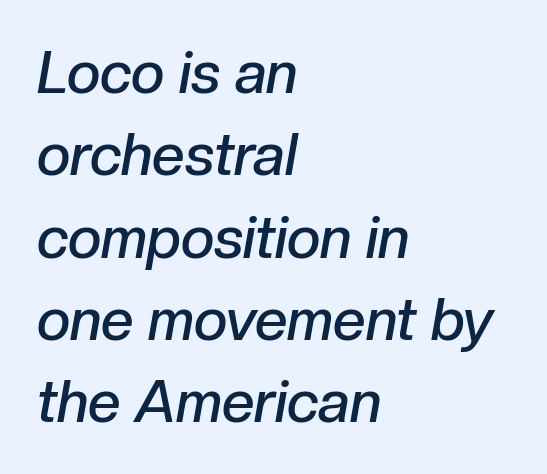
The rows are spaced the way most documents space them. Look at the tracking — it's just the regular setting, nothing added. A classic flush-left, rag-right setting is used for this passage. Is this a fixed-width face? No — the glyphs have proportional, varying widths. The zone under the glyphs is completely vacant. Every letter is mildly thick-stroked: semibold rather than bold.
